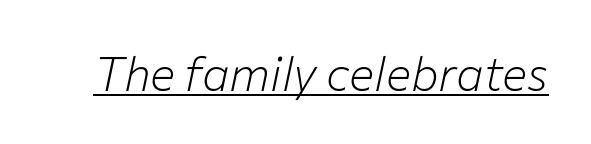
{"italic": "yes", "lean": "right", "slant_degrees": 12, "bold": "no", "weight": "light", "width": "normal", "stroke_contrast": "low", "x_height": "medium", "monospaced": "no", "underline": "yes", "letter_spacing": "normal", "letter_spacing_em": 0.0, "glyph_px": 47}
